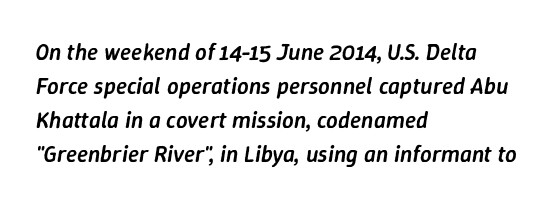
The image shows 23 px text type, italic (leaning right); set left-aligned, normal line spacing (1.48x), normal letter spacing, not underlined.
